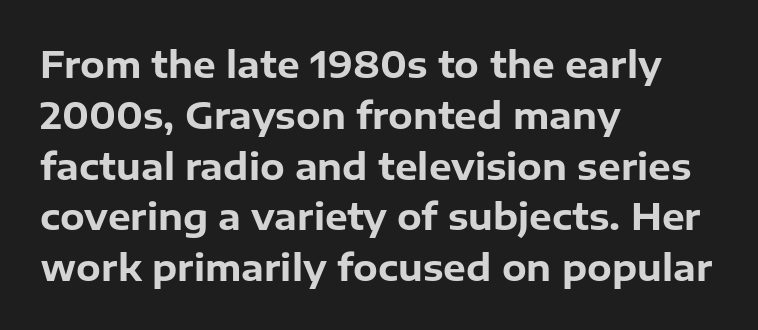
{"serif": "no", "italic": "no", "bold": "yes", "weight": "bold", "width": "normal", "stroke_contrast": "low", "x_height": "medium", "monospaced": "no", "underline": "no", "align": "left", "line_spacing": "normal", "line_spacing_ratio": 1.41, "letter_spacing": "normal", "letter_spacing_em": 0.0, "glyph_px": 36}
